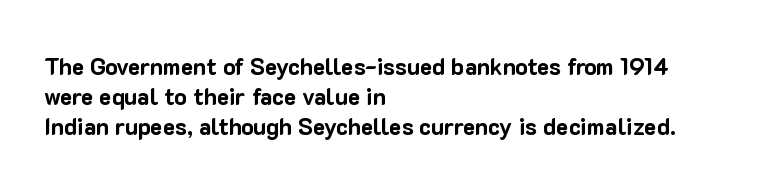
Designer's note — italics off, roman on. Clear beneath every line of the passage. Set as a true bold cut, around the 700 mark. How would I describe the line gaps? Plain and ordinary.
